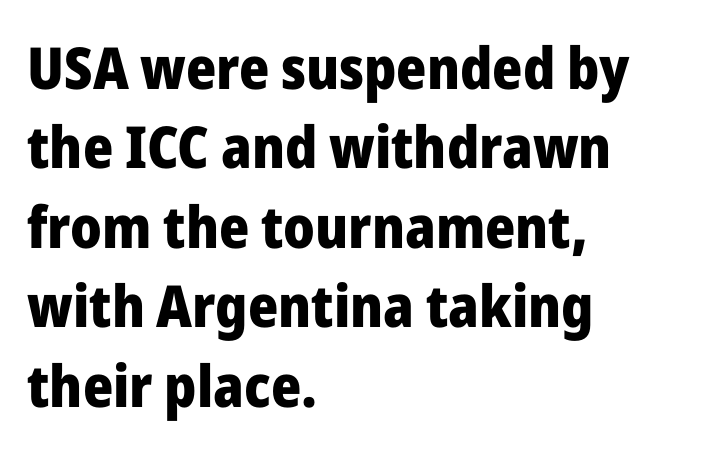
Q: Is the text bold? A: Yes.
Q: Is the text italic (slanted)? A: No, it is upright.
Q: Is the typeface a serif or a sans-serif typeface? A: Sans-serif.
Q: Is the text underlined? A: No.
Q: How is the paragraph aligned? A: Left-aligned.
Q: Is the spacing between letters normal or unusually wide? A: Normal.
Q: Is the spacing between lines tight, normal or loose? A: Normal.
Q: Width (condensed, normal, or wide)? A: Normal.
Q: Stroke contrast? A: Low.
Q: x-height? A: Medium.
Q: Monospaced? A: No.
